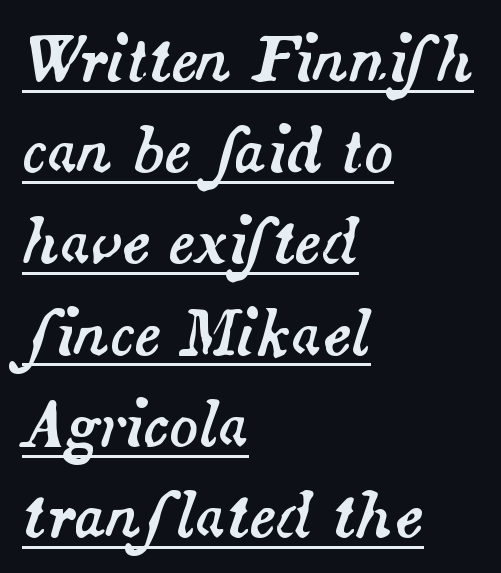
{"italic": "yes", "lean": "right", "slant_degrees": 14, "width": "normal", "stroke_contrast": "medium", "x_height": "small", "monospaced": "no", "underline": "yes", "align": "left", "line_spacing": "normal", "line_spacing_ratio": 1.52, "letter_spacing": "normal", "letter_spacing_em": 0.0, "glyph_px": 60}
